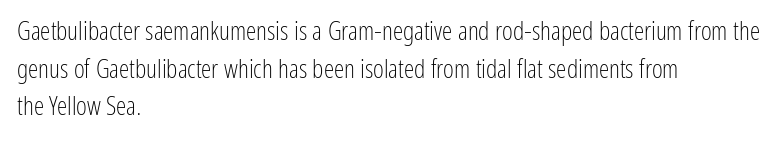
The image shows 26 px text type, upright; set left-aligned, normal line spacing (1.45x), normal letter spacing, not underlined.
